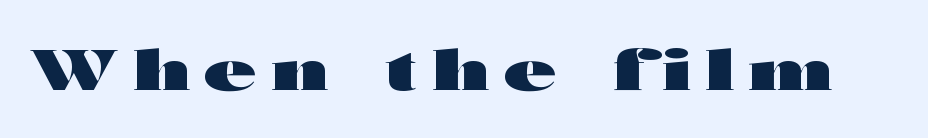
Q: Is the text bold? A: Yes.
Q: Is the text italic (slanted)? A: No, it is upright.
Q: Is the typeface a serif or a sans-serif typeface? A: Serif.
Q: Is the text underlined? A: No.
Q: Is the spacing between letters normal or unusually wide? A: Unusually wide.
Q: Width (condensed, normal, or wide)? A: Wide.
Q: Stroke contrast? A: High.
Q: x-height? A: Medium.
Q: Monospaced? A: No.
